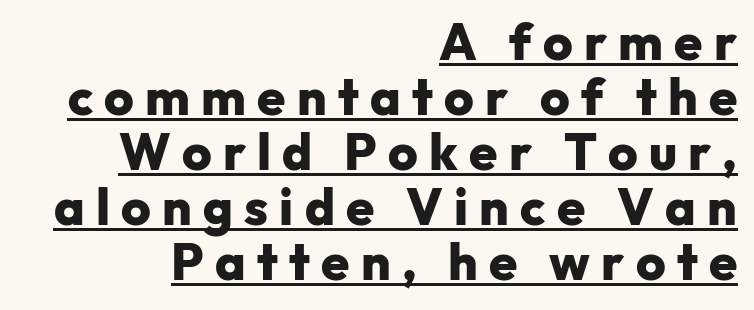
The image shows 51 px heavy sans-serif type, upright; set right-aligned, tight line spacing (1.08x), unusually wide letter spacing (+0.22 em), underlined; low stroke contrast and a medium x-height.
